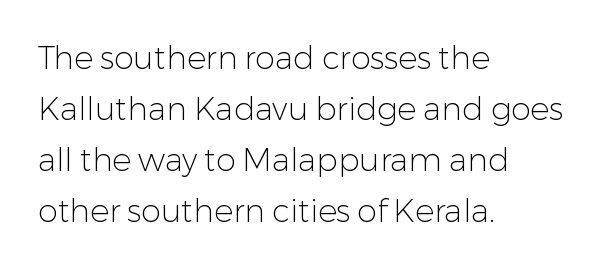
{"serif": "no", "italic": "no", "bold": "no", "weight": "light", "width": "normal", "stroke_contrast": "low", "x_height": "medium", "monospaced": "no", "underline": "no", "align": "left", "line_spacing": "normal", "line_spacing_ratio": 1.59, "letter_spacing": "normal", "letter_spacing_em": 0.0, "glyph_px": 32}
